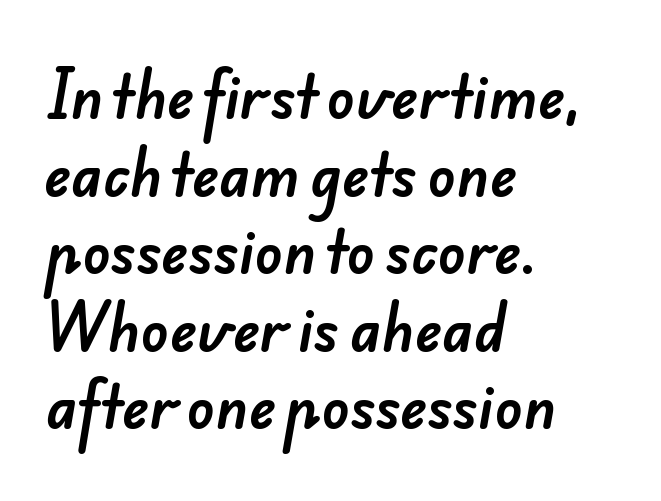
Q: Is the typeface a serif or a sans-serif typeface? A: Sans-serif.
Q: Is the text underlined? A: No.
Q: How is the paragraph aligned? A: Left-aligned.
Q: Is the spacing between letters normal or unusually wide? A: Normal.
Q: Is the spacing between lines tight, normal or loose? A: Normal.
Q: Width (condensed, normal, or wide)? A: Normal.
Q: Stroke contrast? A: Low.
Q: x-height? A: Small.
Q: Monospaced? A: No.
